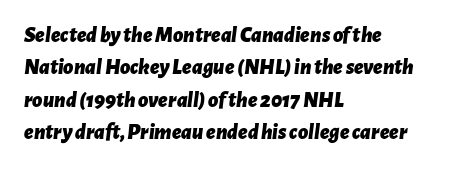
The image shows 22 px bold type, italic (leaning right); set left-aligned, normal line spacing (1.47x), normal letter spacing, not underlined.
